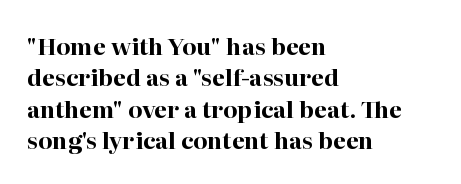
The image shows 23 px bold type, upright; set left-aligned, normal line spacing (1.36x), normal letter spacing, not underlined.
